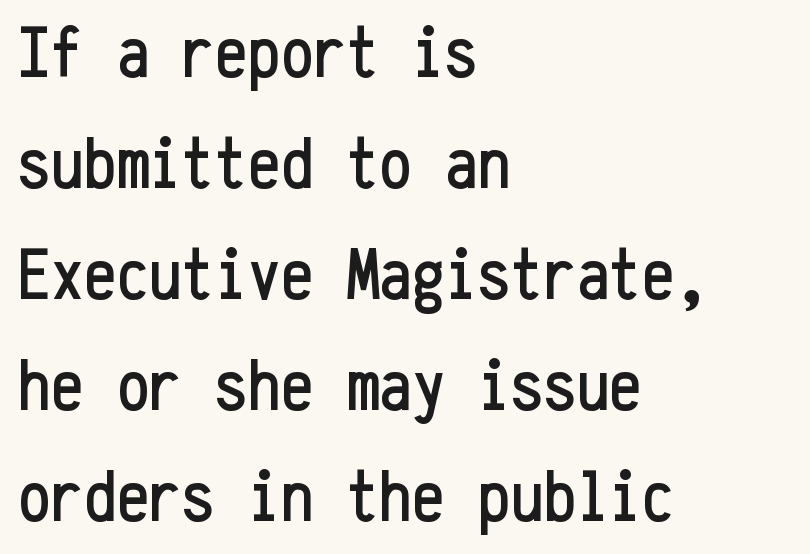
Q: Is the text italic (slanted)? A: No, it is upright.
Q: Is the typeface a serif or a sans-serif typeface? A: Sans-serif.
Q: Is the text underlined? A: No.
Q: How is the paragraph aligned? A: Left-aligned.
Q: Is the spacing between letters normal or unusually wide? A: Normal.
Q: Is the spacing between lines tight, normal or loose? A: Normal.
Q: Width (condensed, normal, or wide)? A: Condensed.
Q: Stroke contrast? A: Low.
Q: x-height? A: Medium.
Q: Monospaced? A: Yes.
